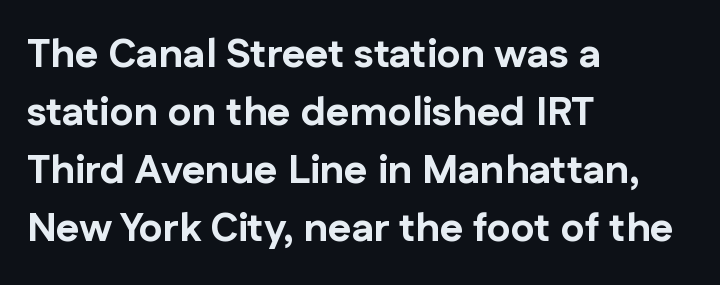
Q: Is the text bold? A: Yes.
Q: Is the text italic (slanted)? A: No, it is upright.
Q: Is the typeface a serif or a sans-serif typeface? A: Sans-serif.
Q: Is the text underlined? A: No.
Q: How is the paragraph aligned? A: Left-aligned.
Q: Is the spacing between letters normal or unusually wide? A: Normal.
Q: Is the spacing between lines tight, normal or loose? A: Normal.
Q: Width (condensed, normal, or wide)? A: Normal.
Q: Stroke contrast? A: Low.
Q: x-height? A: Medium.
Q: Monospaced? A: No.
